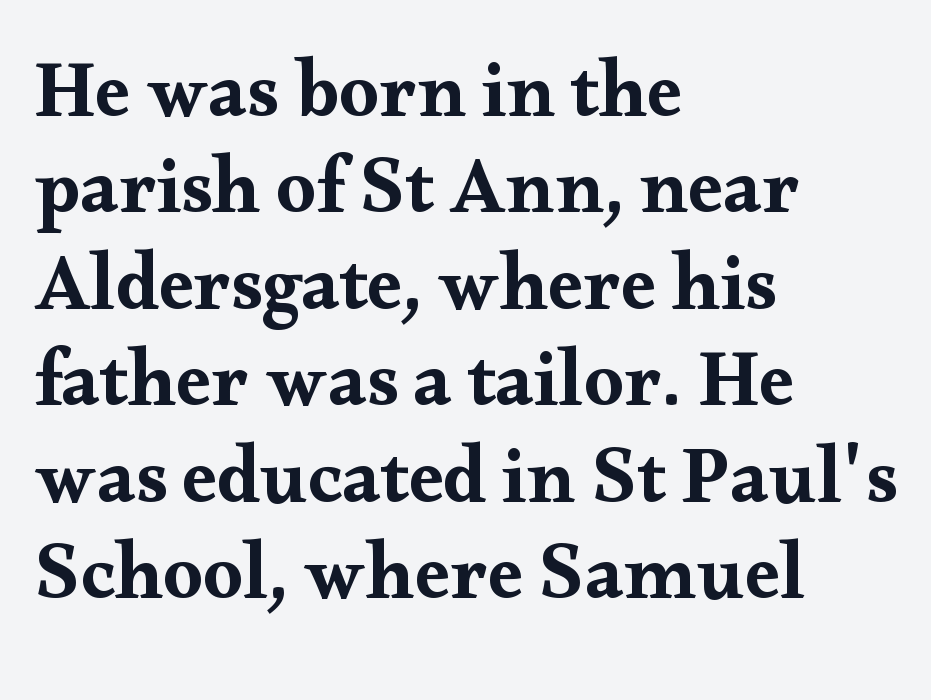
Q: Is the text italic (slanted)? A: No, it is upright.
Q: Is the typeface a serif or a sans-serif typeface? A: Serif.
Q: Is the text underlined? A: No.
Q: How is the paragraph aligned? A: Left-aligned.
Q: Is the spacing between letters normal or unusually wide? A: Normal.
Q: Width (condensed, normal, or wide)? A: Wide.
Q: Stroke contrast? A: Medium.
Q: x-height? A: Small.
Q: Monospaced? A: No.
